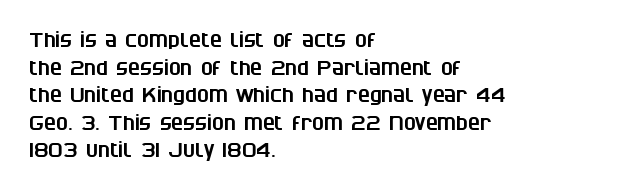
{"underline": "no", "align": "left", "line_spacing": "normal", "line_spacing_ratio": 1.38, "letter_spacing": "normal", "letter_spacing_em": 0.0, "glyph_px": 20}
